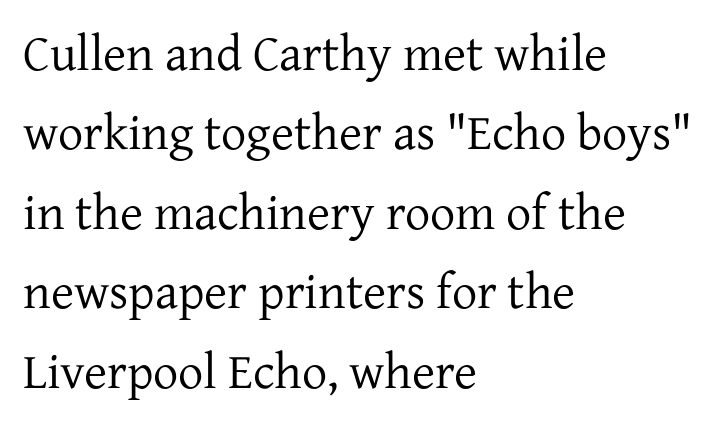
The image shows 50 px regular-weight serif type, upright; set left-aligned, normal line spacing (1.59x), normal letter spacing, not underlined; low stroke contrast and a medium x-height.
